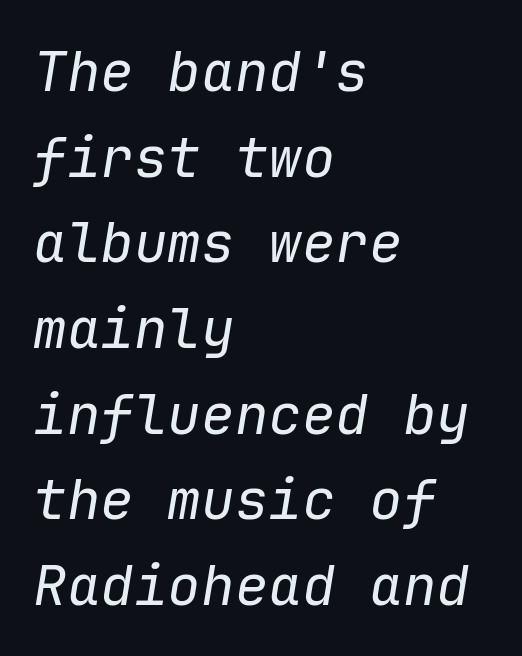
Q: Is the text bold? A: No.
Q: Is the text italic (slanted)? A: Yes, it leans right by about 9 degrees.
Q: Is the text underlined? A: No.
Q: How is the paragraph aligned? A: Left-aligned.
Q: Is the spacing between letters normal or unusually wide? A: Normal.
Q: Is the spacing between lines tight, normal or loose? A: Normal.
Q: Width (condensed, normal, or wide)? A: Normal.
Q: Stroke contrast? A: Low.
Q: x-height? A: Medium.
Q: Monospaced? A: Yes.
